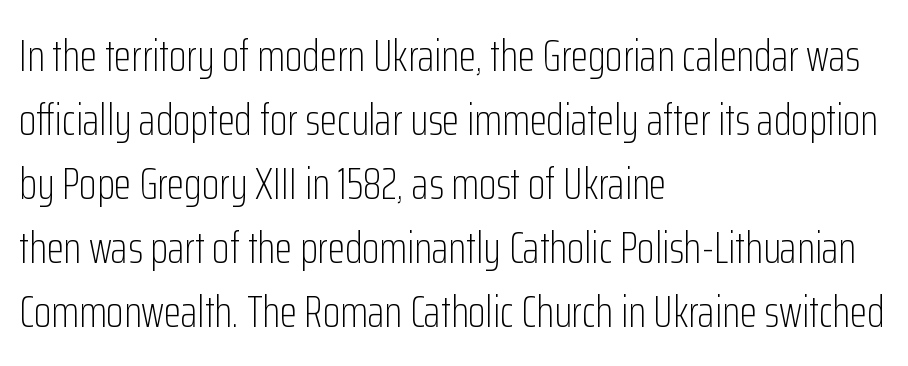
{"serif": "no", "italic": "no", "bold": "no", "weight": "light", "width": "condensed", "stroke_contrast": "low", "x_height": "medium", "monospaced": "no", "underline": "no", "align": "left", "line_spacing": "normal", "line_spacing_ratio": 1.42, "letter_spacing": "normal", "letter_spacing_em": 0.0, "glyph_px": 45}
